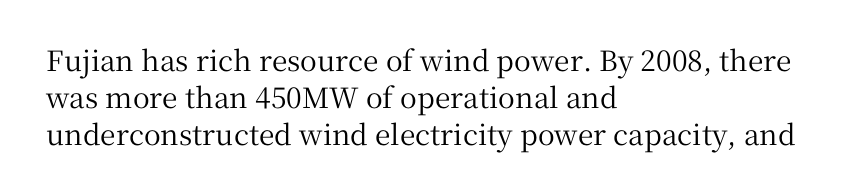
The typeface chosen for these lines features serifs. The typesetter chose a ragged-right arrangement here. Varying glyph widths throughout — classic text-font behaviour. The gap between lines stays unmarked.
